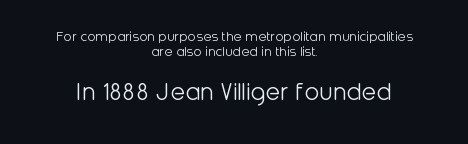
{"italic": "no", "bold": "no", "underline": "no", "align": "center", "line_spacing": "tight", "line_spacing_ratio": 1.0, "letter_spacing": "normal", "letter_spacing_em": 0.0, "larger_block": "second", "size_ratio": 1.8, "glyph_px": 27}
